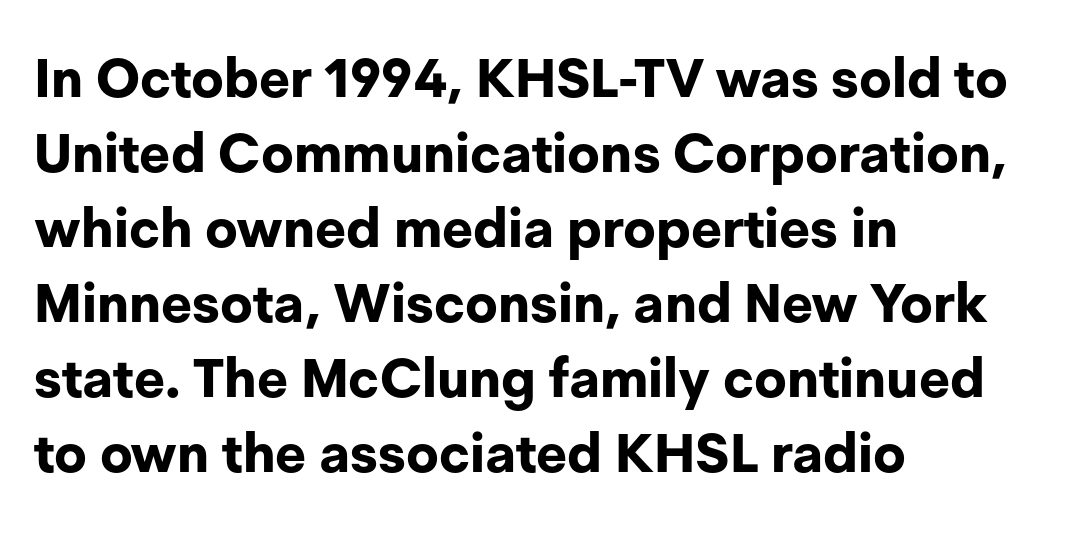
Alignment: flush left. The lettering stays uniformly vertical, giving the passage a roman look. There is no visible air inserted between adjacent glyphs. This sample has the flowing, uneven cadence of proportional lettering. Compared with an ordinary text face, these strokes are far heavier — a full bold.
